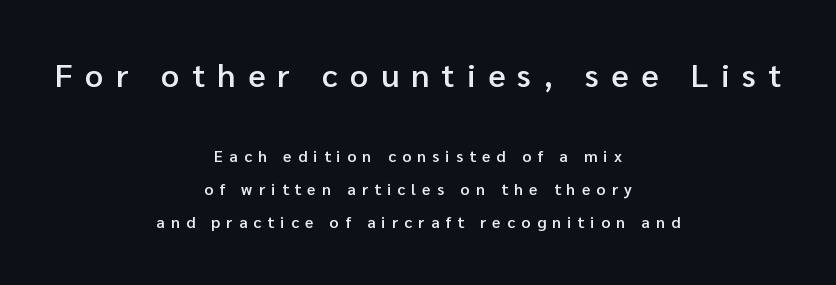
Q: Is the text bold? A: Semi-bold.
Q: Is the text italic (slanted)? A: No, it is upright.
Q: Is the typeface a serif or a sans-serif typeface? A: Sans-serif.
Q: Is the text underlined? A: No.
Q: How is the paragraph aligned? A: Centered.
Q: Is the spacing between letters normal or unusually wide? A: Unusually wide.
Q: Is the spacing between lines tight, normal or loose? A: Loose.
Q: Which block of text is set in a larger size, the first (top) or the second (bottom)? A: The first (top) one.
Q: Width (condensed, normal, or wide)? A: Normal.
Q: Stroke contrast? A: Low.
Q: x-height? A: Medium.
Q: Monospaced? A: No.
